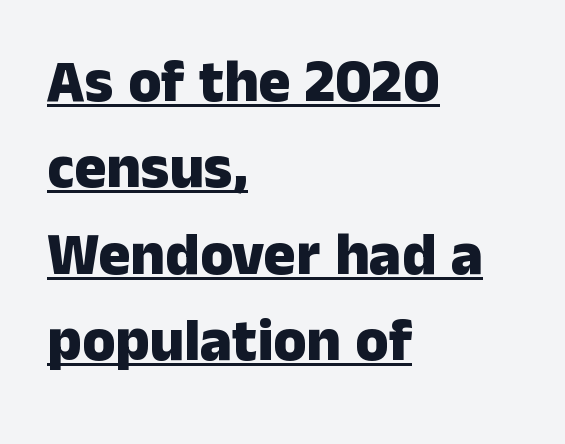
The image shows 60 px heavy sans-serif type, upright; set left-aligned, normal line spacing (1.44x), normal letter spacing, underlined; low stroke contrast and a medium x-height.
